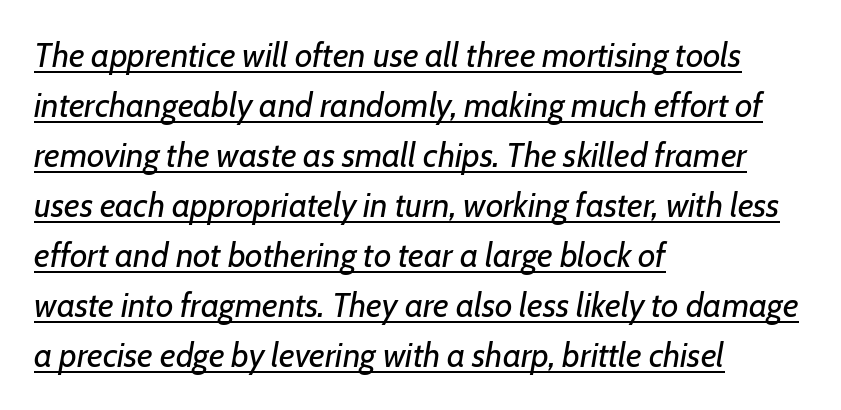
The image shows 34 px regular-weight type, italic (leaning right); set left-aligned, normal line spacing (1.47x), normal letter spacing, underlined; low stroke contrast and a medium x-height.
